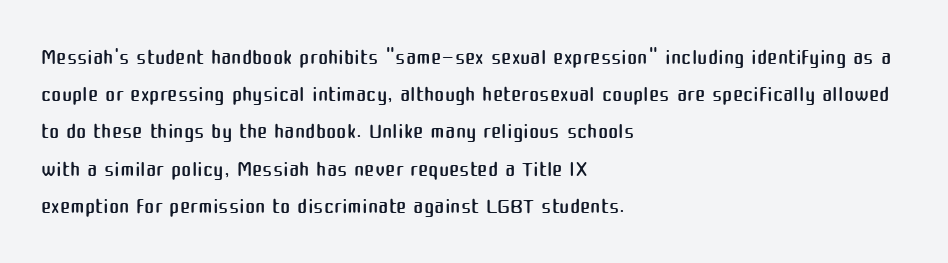
{"serif": "no", "italic": "no", "bold": "no", "weight": "regular", "width": "normal", "stroke_contrast": "medium", "x_height": "medium", "monospaced": "no", "underline": "no", "align": "left", "line_spacing_ratio": 1.2, "letter_spacing": "normal", "letter_spacing_em": 0.0, "glyph_px": 31}
